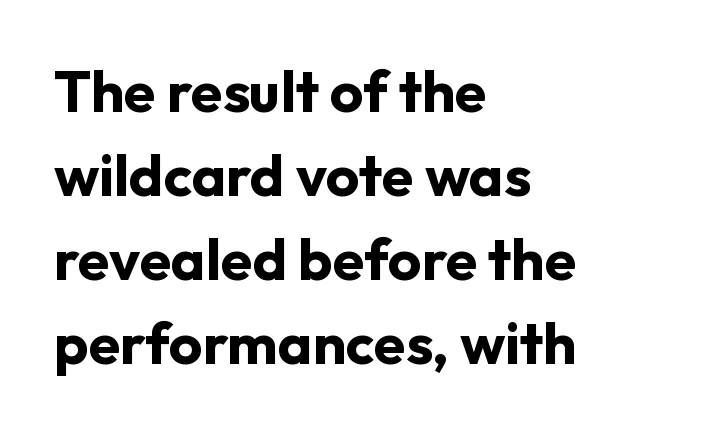
The image shows 58 px bold sans-serif type, upright; set left-aligned, normal line spacing (1.45x), normal letter spacing, not underlined; low stroke contrast and a medium x-height.
